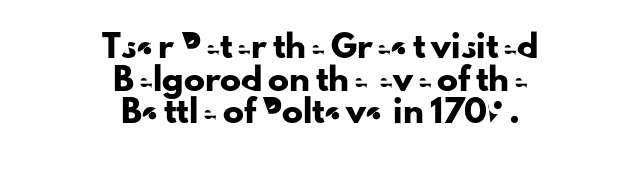
Q: Is the text italic (slanted)? A: No, it is upright.
Q: Is the text underlined? A: No.
Q: How is the paragraph aligned? A: Centered.
Q: Is the spacing between letters normal or unusually wide? A: Normal.
Q: Is the spacing between lines tight, normal or loose? A: Normal.
